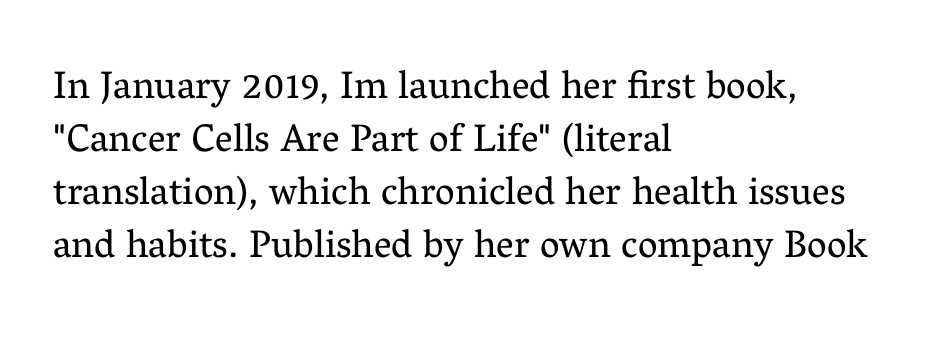
Leading matches the norm, producing a regular column. Weight: regular or lighter. Proportional: the letters do not fall into vertical columns. Letterform terminals end in serifs throughout the passage.
